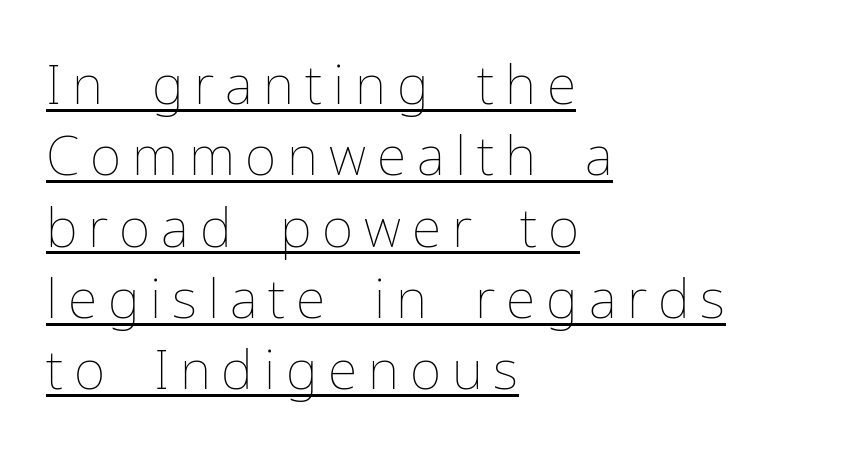
The image shows 54 px thin type, upright; set left-aligned, normal line spacing (1.32x), unusually wide letter spacing (+0.2 em), underlined; low stroke contrast and a medium x-height.
